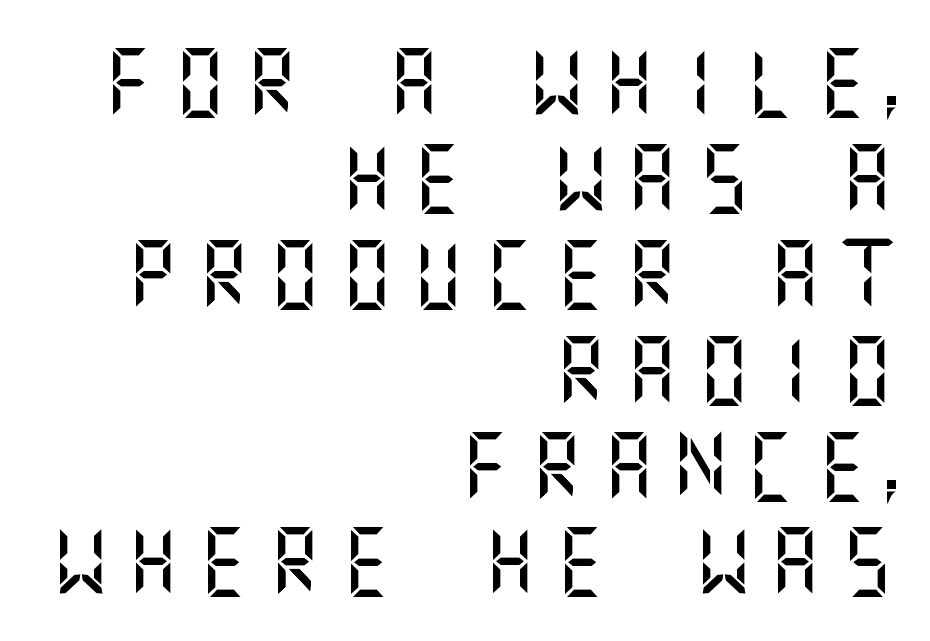
The image shows 68 px sans-serif type, upright; set right-aligned, normal line spacing (1.41x), unusually wide letter spacing (+0.25 em), not underlined; medium stroke contrast and a large x-height.
